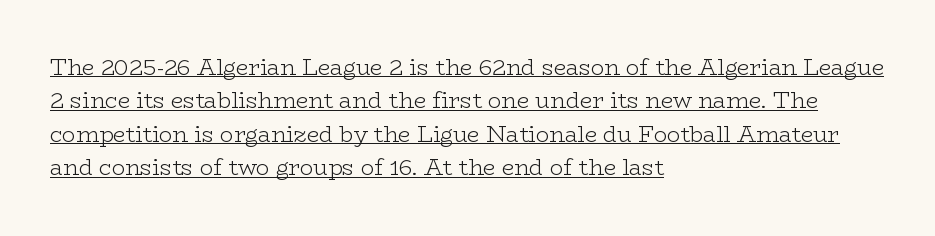
Characters remain perfectly vertical along every line. Is there an underline? Yes — a line sits under the letters. Each new line begins a customary step beneath the previous one. The setting favours the left margin, as ordinary paragraphs usually do. Nothing unusual about the tracking: characters are spaced as the font intends. The strokes are not fattened; the text isn't bold.
